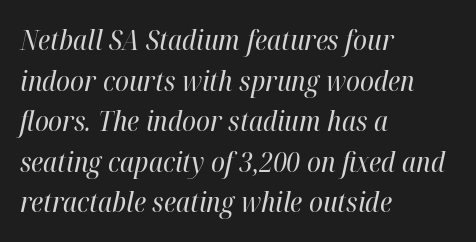
Quick note: underline off. The passage is arranged the way most books set body copy — flush left. Stroke thickness stays within the range of a standard reading face or lighter. The rendering uses natural spacing where letterforms have individual widths.
